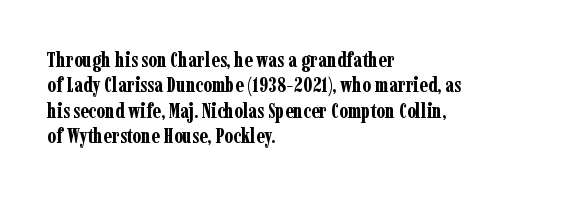
The gaps between neighbouring characters are ordinary and unremarkable. Heavy, bold letterforms. Posture: straight, roman, zero tilt. Caption: multi-line text, flush left, ragged right. Clear beneath every line of the passage.
